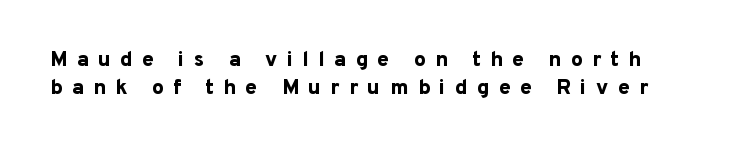
The letters are spread apart with noticeably loose tracking. A full-strength bold gives these letters their thick strokes. Notice how descenders clear the ascenders below comfortably — that's standard leading. The passage shown is not underscored anywhere. Ascenders rise straight up at ninety degrees.
